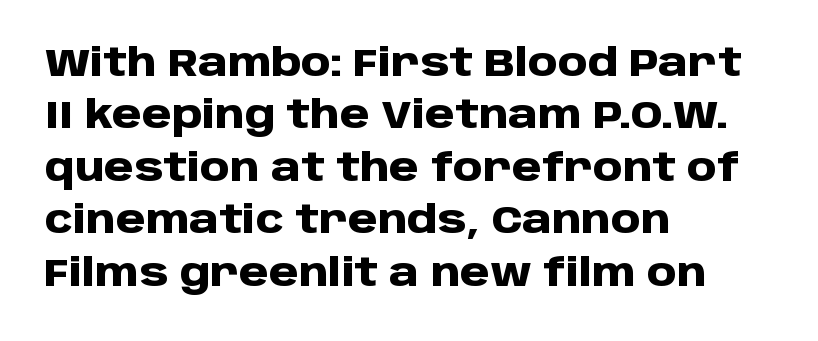
Varying glyph widths throughout — classic text-font behaviour. Are there feet on the stems? There aren't — it's a sans. Italic: no, the glyphs are upright roman. The lines sit at an ordinary, default distance from one another. The strokes are fattened all the way to bold.
